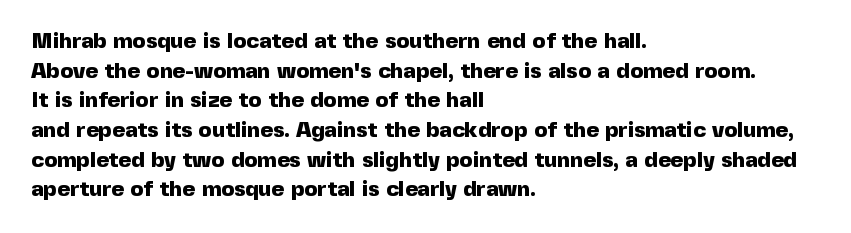
Q: Is the text bold? A: Yes.
Q: Is the text italic (slanted)? A: No, it is upright.
Q: Is the text underlined? A: No.
Q: How is the paragraph aligned? A: Left-aligned.
Q: Is the spacing between letters normal or unusually wide? A: Normal.
Q: Is the spacing between lines tight, normal or loose? A: Normal.
